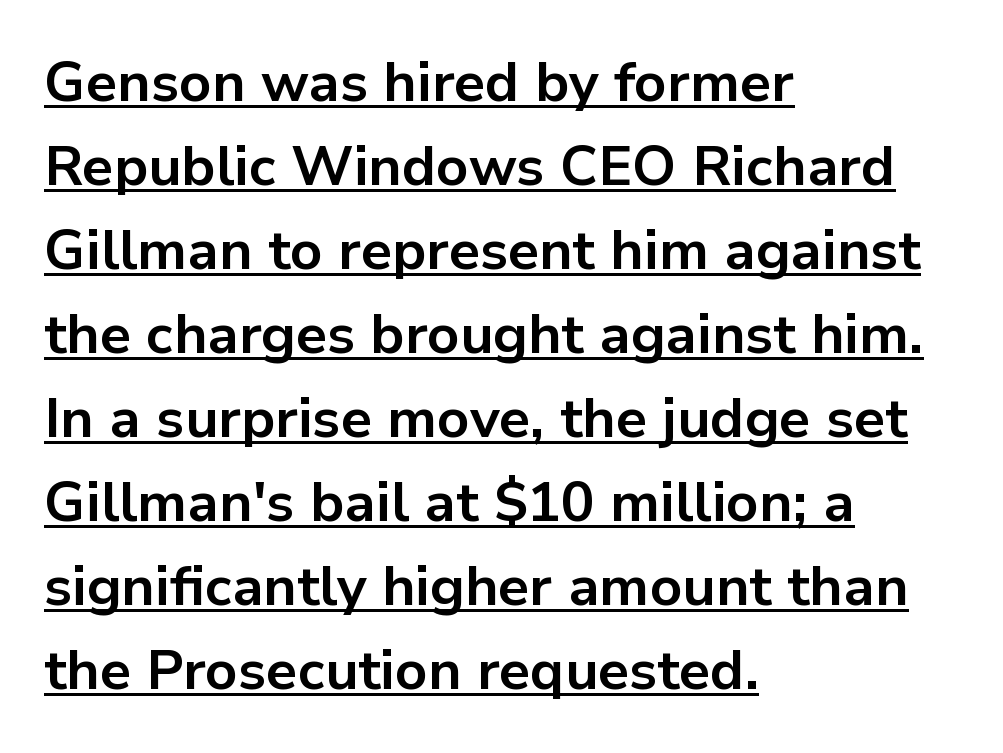
The image shows 56 px bold sans-serif type, upright; set left-aligned, normal line spacing (1.5x), normal letter spacing, underlined; low stroke contrast and a medium x-height.
